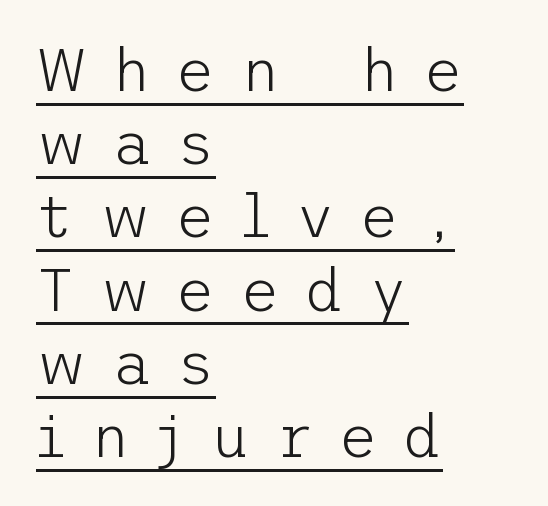
Is this a sans? Yes — the strokes have no serifs. Caption: expanded tracking, letters set apart. Horizontally, the lines are justified to the leading edge only. No italicization has been applied; the sample stays upright. The typesetter has applied underlining to the passage shown. Think standard paragraph weight, or any step lighter than that.
